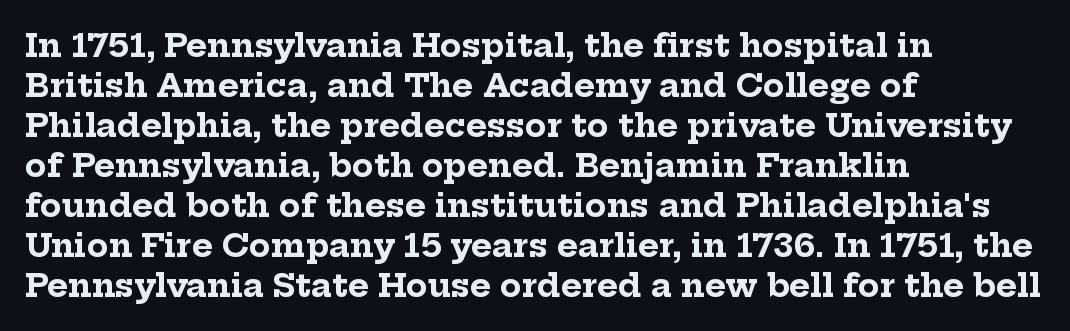
The image shows 32 px bold serif type, upright; set left-aligned, normal line spacing (1.25x), normal letter spacing, not underlined; low stroke contrast and a medium x-height.
